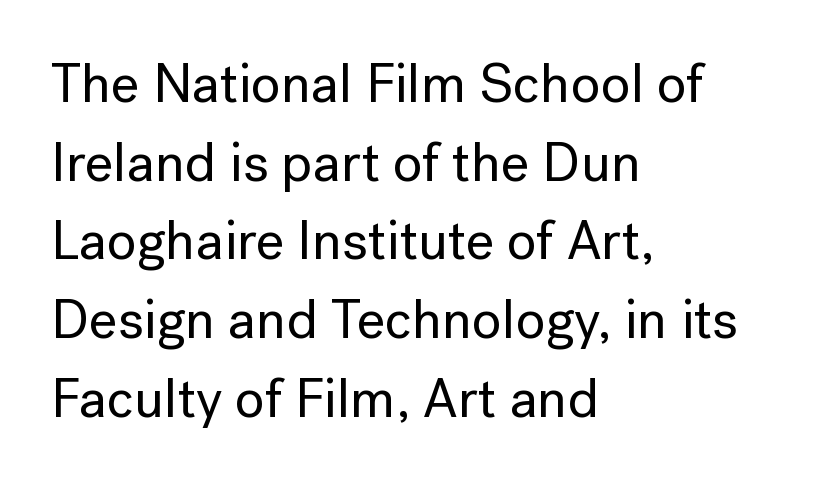
The image shows 55 px sans-serif type, upright; set left-aligned, normal line spacing (1.43x), normal letter spacing, not underlined; low stroke contrast and a medium x-height.
